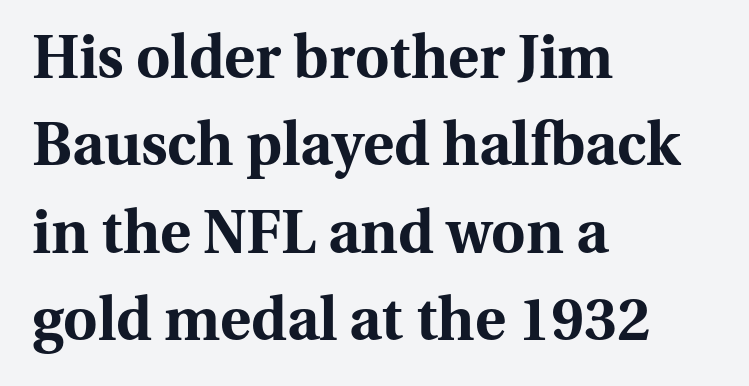
The image shows 59 px bold serif type, upright; set left-aligned, normal line spacing (1.48x), normal letter spacing, not underlined; medium stroke contrast and a medium x-height.
